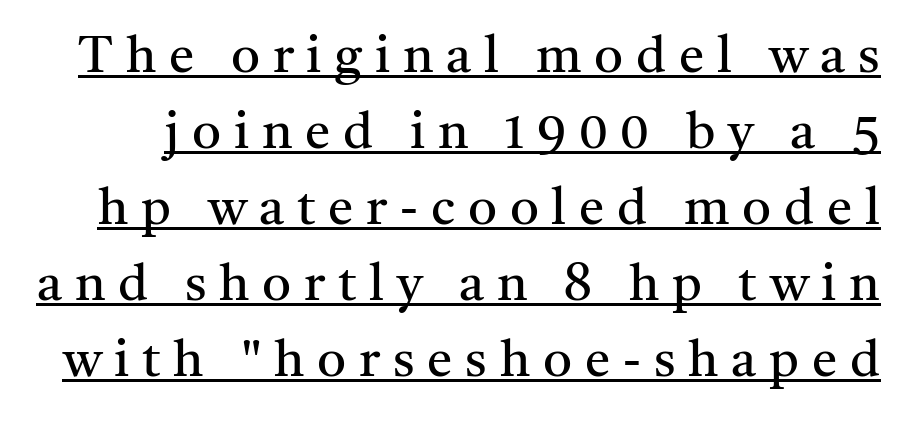
Q: Is the text bold? A: No.
Q: Is the text italic (slanted)? A: No, it is upright.
Q: Is the typeface a serif or a sans-serif typeface? A: Serif.
Q: Is the text underlined? A: Yes.
Q: Is the spacing between letters normal or unusually wide? A: Unusually wide.
Q: Is the spacing between lines tight, normal or loose? A: Normal.
Q: Width (condensed, normal, or wide)? A: Normal.
Q: Stroke contrast? A: Medium.
Q: x-height? A: Medium.
Q: Monospaced? A: No.
